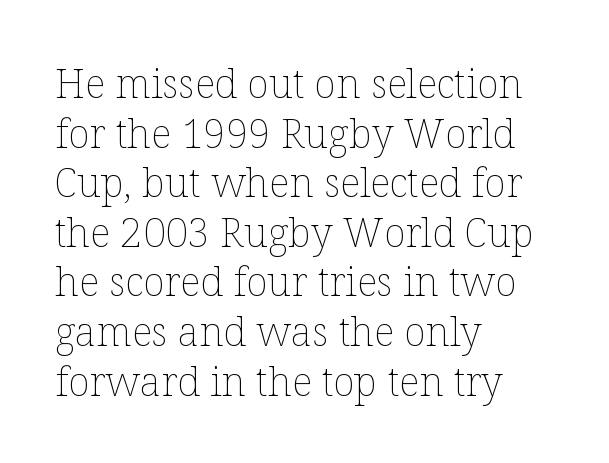
{"italic": "no", "bold": "no", "weight": "thin", "width": "normal", "stroke_contrast": "low", "x_height": "medium", "monospaced": "no", "underline": "no", "align": "left", "line_spacing_ratio": 1.24, "letter_spacing": "normal", "letter_spacing_em": 0.0, "glyph_px": 40}
